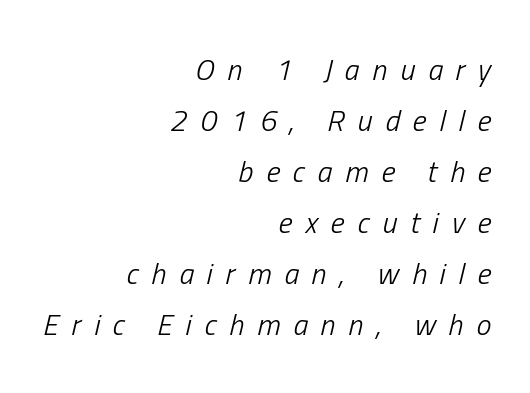
The image shows 30 px light, condensed type, italic (leaning right); set right-aligned, normal line spacing (1.7x), unusually wide letter spacing (+0.43 em), not underlined; low stroke contrast and a medium x-height.
